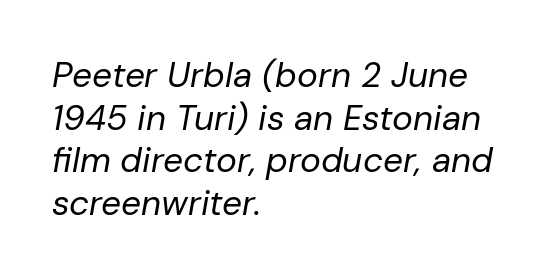
The image shows 35 px regular-weight type, italic (leaning right); set left-aligned, line spacing 1.22x, normal letter spacing, not underlined; low stroke contrast and a medium x-height.
